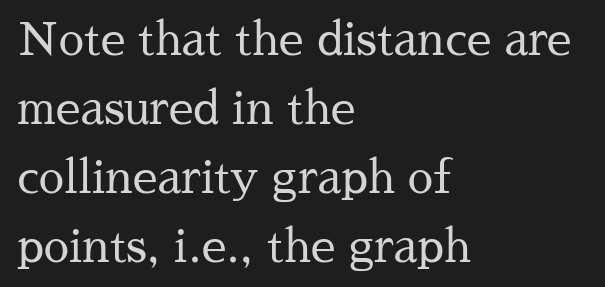
Q: Is the text bold? A: No.
Q: Is the text italic (slanted)? A: No, it is upright.
Q: Is the typeface a serif or a sans-serif typeface? A: Serif.
Q: Is the text underlined? A: No.
Q: How is the paragraph aligned? A: Left-aligned.
Q: Is the spacing between letters normal or unusually wide? A: Normal.
Q: Is the spacing between lines tight, normal or loose? A: Normal.
Q: Width (condensed, normal, or wide)? A: Normal.
Q: Stroke contrast? A: Medium.
Q: x-height? A: Medium.
Q: Monospaced? A: No.
